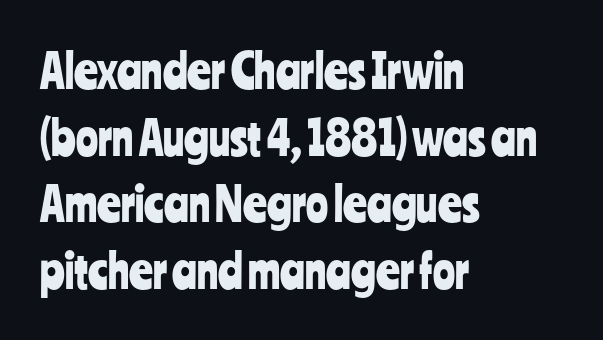
Compared with typical body copy, the letter spacing here is the same. The typesetter chose a ragged-right arrangement here. Stroke terminals: plain, sans-serif. The line-height multiplier appears to be the usual default. This rendering features lettering with no underline. The rendering uses natural spacing where letterforms have individual widths.
